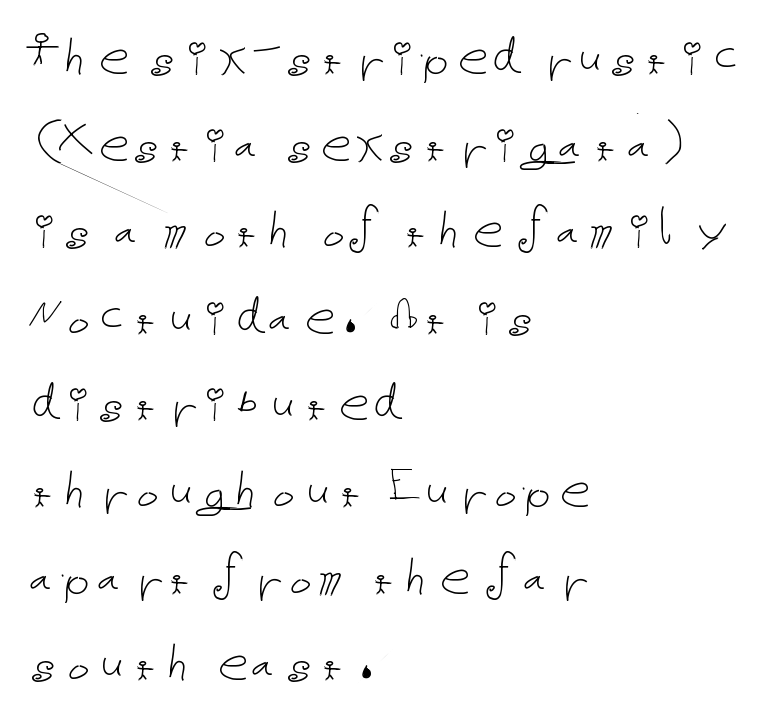
Q: Is the text bold? A: No.
Q: Is the text italic (slanted)? A: No, it is upright.
Q: Is the text underlined? A: No.
Q: How is the paragraph aligned? A: Left-aligned.
Q: Is the spacing between letters normal or unusually wide? A: Normal.
Q: Is the spacing between lines tight, normal or loose? A: Normal.
Q: Width (condensed, normal, or wide)? A: Normal.
Q: Stroke contrast? A: Low.
Q: x-height? A: Medium.
